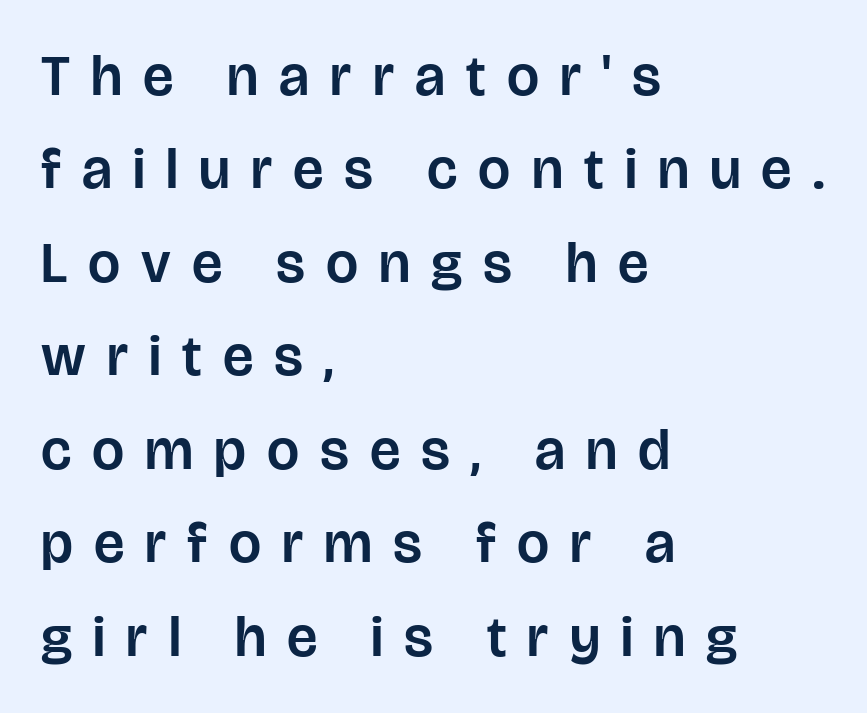
The image shows 57 px sans-serif type, upright; set left-aligned, normal line spacing (1.64x), unusually wide letter spacing (+0.37 em), not underlined; low stroke contrast and a large x-height.
